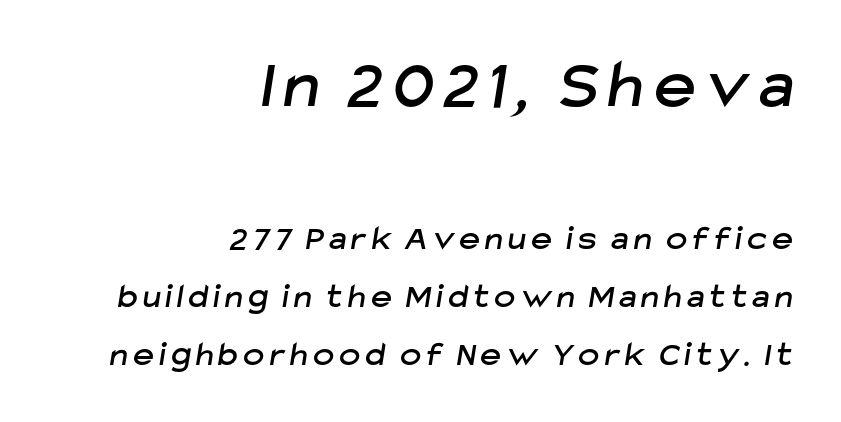
Q: Is the typeface a serif or a sans-serif typeface? A: Sans-serif.
Q: Is the text underlined? A: No.
Q: How is the paragraph aligned? A: Right-aligned.
Q: Is the spacing between lines tight, normal or loose? A: Normal.
Q: Which block of text is set in a larger size, the first (top) or the second (bottom)? A: The first (top) one.
Q: Width (condensed, normal, or wide)? A: Normal.
Q: Stroke contrast? A: Low.
Q: x-height? A: Medium.
Q: Monospaced? A: No.
